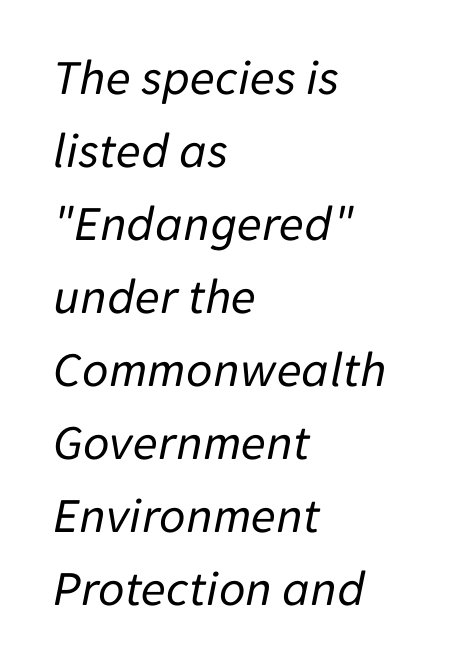
{"italic": "yes", "lean": "right", "slant_degrees": 11, "bold": "no", "weight": "regular", "width": "normal", "stroke_contrast": "low", "x_height": "medium", "monospaced": "no", "underline": "no", "align": "left", "line_spacing": "normal", "line_spacing_ratio": 1.43, "letter_spacing": "normal", "letter_spacing_em": 0.0, "glyph_px": 51}
